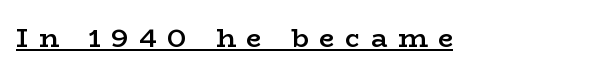
The strokes are fattened partway — semibold, not bold. What decoration does the sample have? An underline. This is roman type, the default non-slanted kind. Glyph-to-glyph distance is far greater than everyday printed text.
